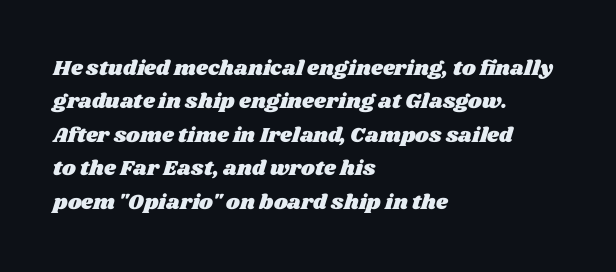
The image shows 21 px text type; set left-aligned, normal line spacing (1.59x), normal letter spacing, not underlined.
